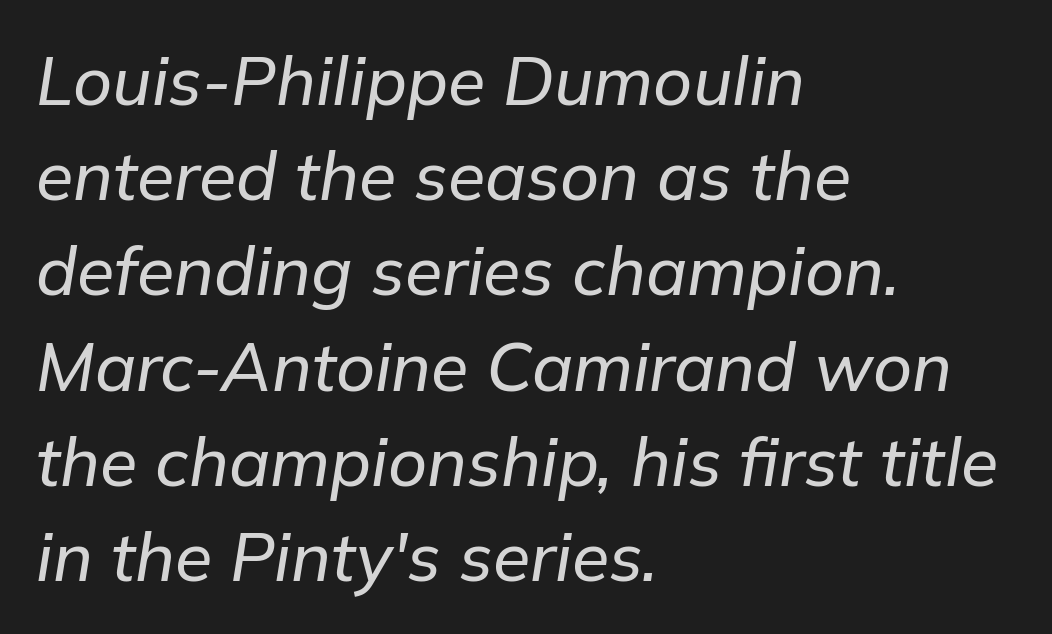
Q: Is the text italic (slanted)? A: Yes, it leans right by about 9 degrees.
Q: Is the text underlined? A: No.
Q: How is the paragraph aligned? A: Left-aligned.
Q: Is the spacing between letters normal or unusually wide? A: Normal.
Q: Is the spacing between lines tight, normal or loose? A: Normal.
Q: Width (condensed, normal, or wide)? A: Normal.
Q: Stroke contrast? A: Low.
Q: x-height? A: Medium.
Q: Monospaced? A: No.
